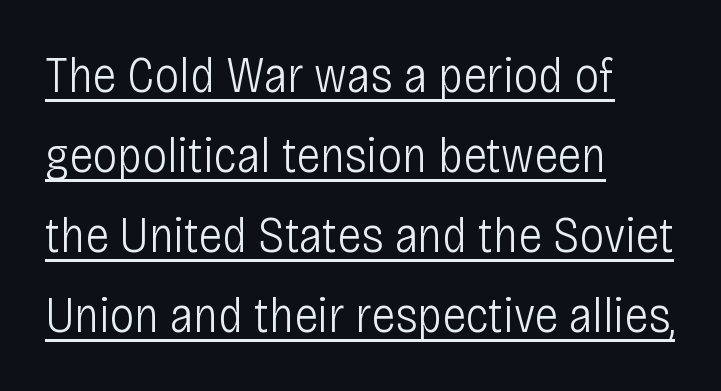
Q: Is the text bold? A: No.
Q: Is the text italic (slanted)? A: No, it is upright.
Q: Is the typeface a serif or a sans-serif typeface? A: Sans-serif.
Q: Is the text underlined? A: Yes.
Q: How is the paragraph aligned? A: Left-aligned.
Q: Is the spacing between letters normal or unusually wide? A: Normal.
Q: Is the spacing between lines tight, normal or loose? A: Normal.
Q: Width (condensed, normal, or wide)? A: Condensed.
Q: Stroke contrast? A: Low.
Q: x-height? A: Large.
Q: Monospaced? A: No.
